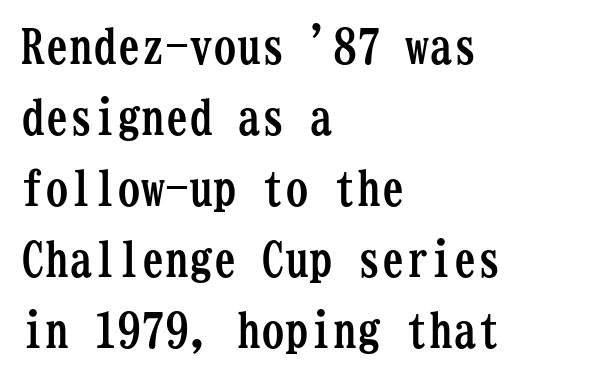
Compared with typical paragraphs, the rows here are spaced about the same. Which margin do the lines hug? The left one — the right edge is uneven. In terms of letterspacing, this is plain default setting. A dark, heavy texture on the line: the type is bold.
